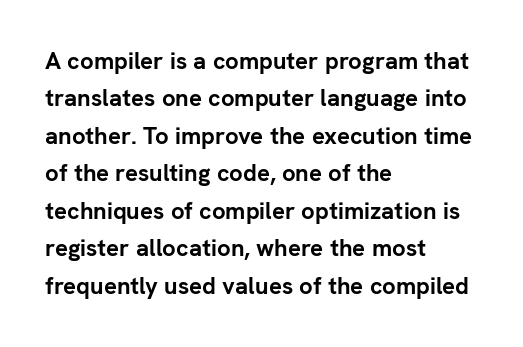
Q: Is the text bold? A: Yes.
Q: Is the text italic (slanted)? A: No, it is upright.
Q: Is the text underlined? A: No.
Q: How is the paragraph aligned? A: Left-aligned.
Q: Is the spacing between letters normal or unusually wide? A: Normal.
Q: Is the spacing between lines tight, normal or loose? A: Normal.
